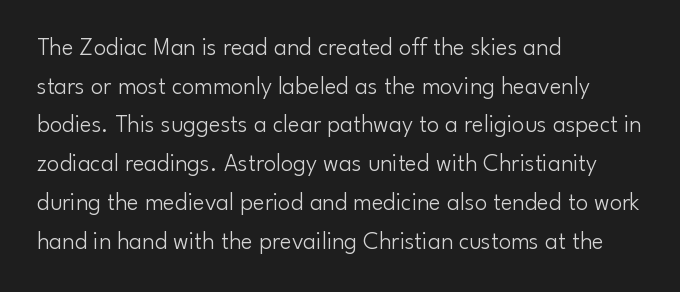
Notice how descenders clear the ascenders below comfortably — that's standard leading. Posture: vertical. Letter spacing: default. This rendering uses left alignment, leaving the right contour irregular.
